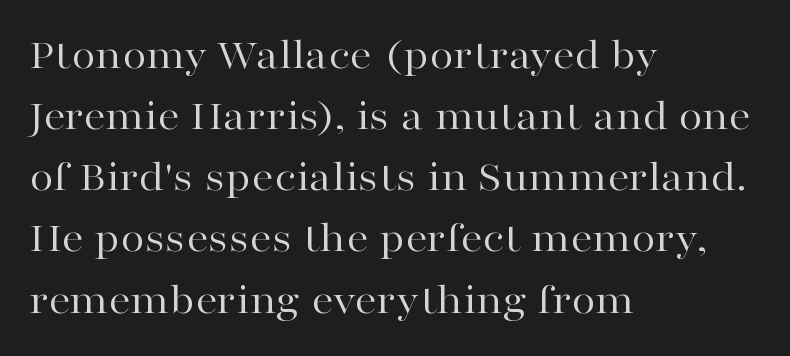
{"serif": "yes", "italic": "no", "bold": "no", "weight": "regular", "width": "wide", "stroke_contrast": "high", "x_height": "medium", "monospaced": "no", "underline": "no", "align": "left", "line_spacing": "normal", "line_spacing_ratio": 1.39, "letter_spacing": "normal", "letter_spacing_em": 0.0, "glyph_px": 44}
